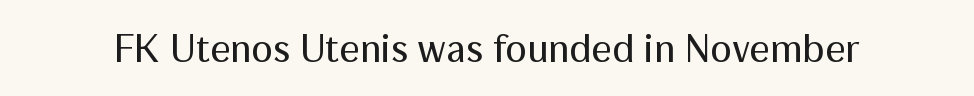
Type style note: lacks serifs. Do the characters align in a grid? No, the font is proportional. Heft: none added — not bold. Posture: vertical. Has an underline been added? It has not.
